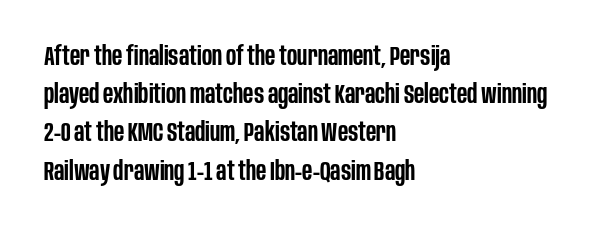
{"italic": "no", "bold": "semi", "underline": "no", "align": "left", "line_spacing": "normal", "line_spacing_ratio": 1.47, "letter_spacing": "normal", "letter_spacing_em": 0.0, "glyph_px": 26}
